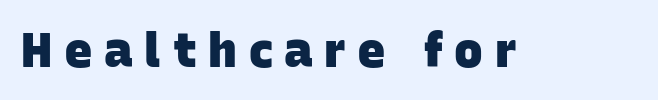
Q: Is the text bold? A: Yes.
Q: Is the typeface a serif or a sans-serif typeface? A: Sans-serif.
Q: Is the text underlined? A: No.
Q: Is the spacing between letters normal or unusually wide? A: Unusually wide.
Q: Width (condensed, normal, or wide)? A: Normal.
Q: Stroke contrast? A: Low.
Q: x-height? A: Large.
Q: Monospaced? A: No.
